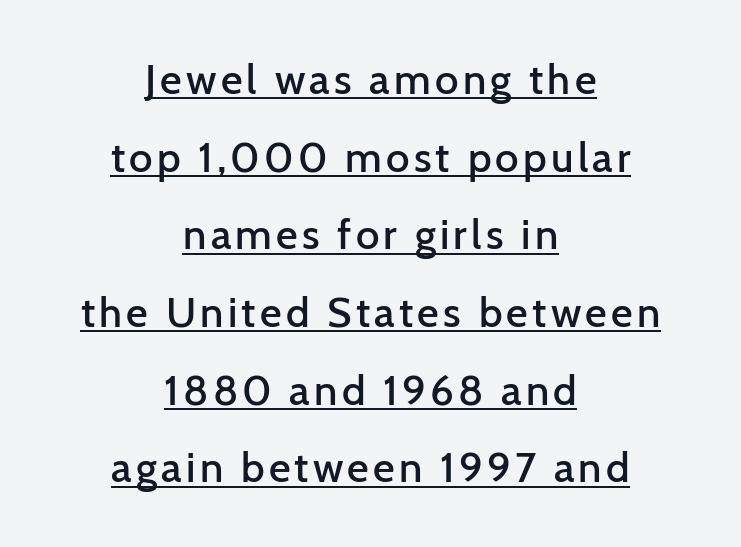
This rendering employs a face without finishing strokes, i.e., a sans-serif. Is this a fixed-width face? No — the glyphs have proportional, varying widths. The passage shown is underscored from start to finish. Look at the stroke-to-counter ratio: somewhat heavy, a semibold. When letters stand straight like this, we call the style roman or upright.
